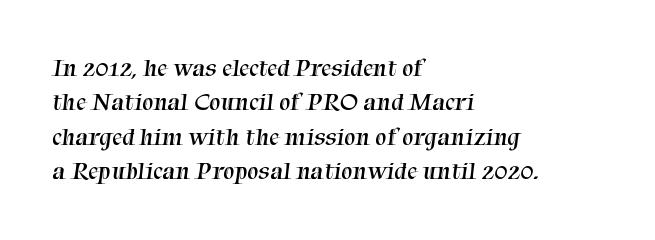
{"bold": "no", "underline": "no", "align": "left", "line_spacing": "normal", "line_spacing_ratio": 1.38, "letter_spacing": "normal", "letter_spacing_em": 0.0, "glyph_px": 25}
